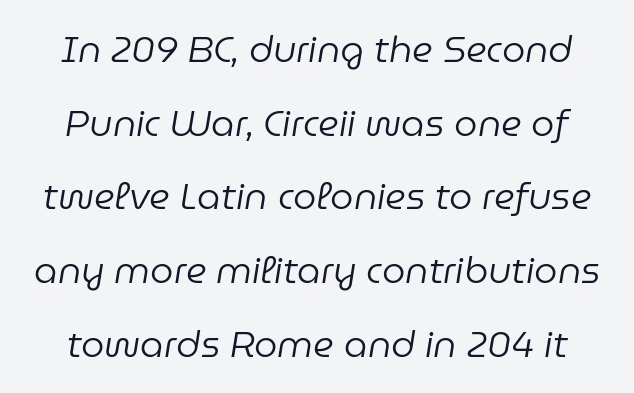
{"italic": "yes", "lean": "right", "slant_degrees": 9, "bold": "no", "weight": "regular", "width": "normal", "stroke_contrast": "low", "x_height": "medium", "monospaced": "no", "underline": "no", "align": "center", "line_spacing": "loose", "line_spacing_ratio": 1.99, "letter_spacing": "normal", "letter_spacing_em": 0.0, "glyph_px": 37}
